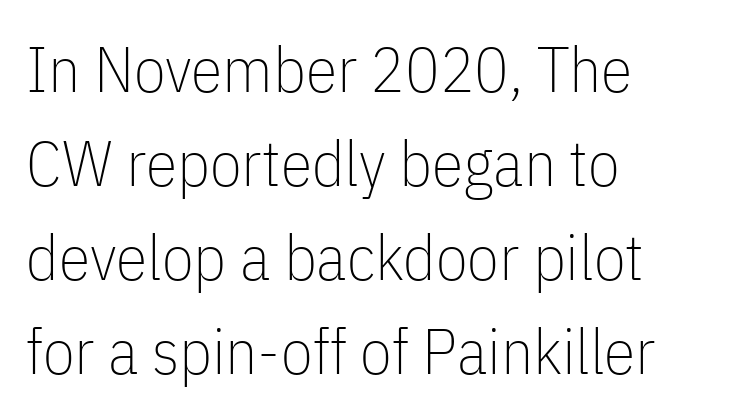
The image shows 64 px thin, condensed sans-serif type, upright; set left-aligned, normal line spacing (1.47x), normal letter spacing, not underlined; low stroke contrast and a medium x-height.
